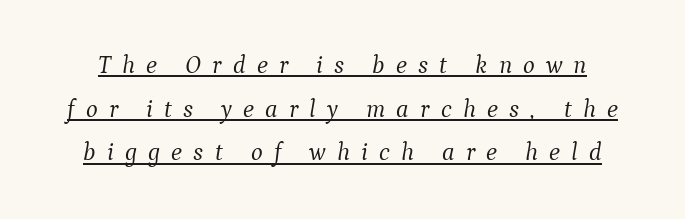
{"italic": "yes", "lean": "right", "slant_degrees": 9, "bold": "no", "underline": "yes", "line_spacing_ratio": 1.75, "letter_spacing": "wide", "letter_spacing_em": 0.45, "glyph_px": 25}
